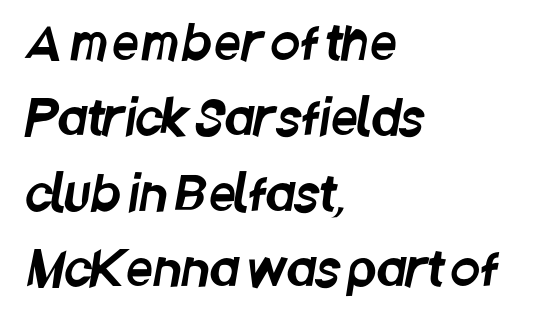
The zone under the glyphs is completely vacant. Each letter keeps its own natural width here, so spacing adapts to shape. Regarding leading, the lines here are spaced in the standard way. Standard letterfit; no display-style spreading of the glyphs. Compared with a centered layout, this one pins lines to the left instead.
